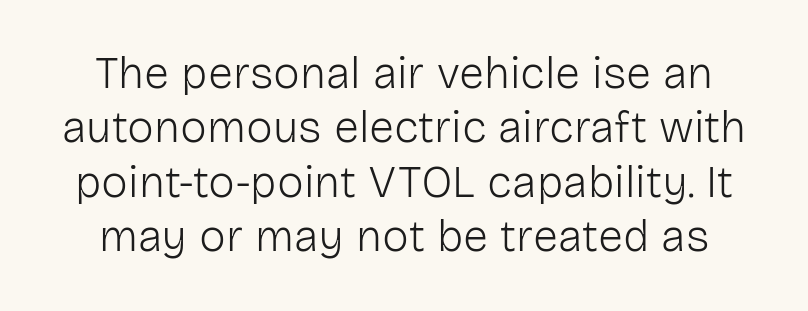
The image shows 45 px light sans-serif type, upright; set line spacing 1.21x, normal letter spacing, not underlined; low stroke contrast and a medium x-height.
